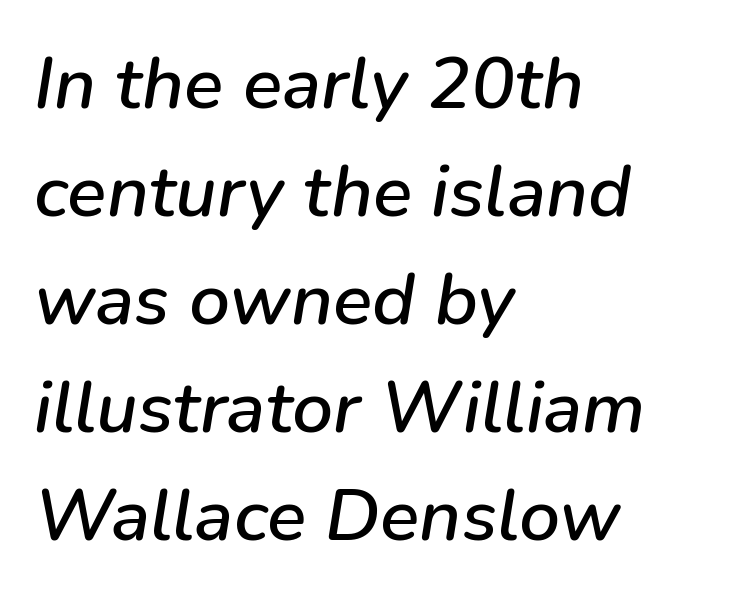
How are the letters spaced? Ordinarily, with no added tracking. Designer's note — italics engaged. If you measured baseline to baseline, you'd find a middling distance. Each line starts at the same left margin while the right side varies. A clean baseline with only descenders dipping below it. Proportional: the letters do not fall into vertical columns.
